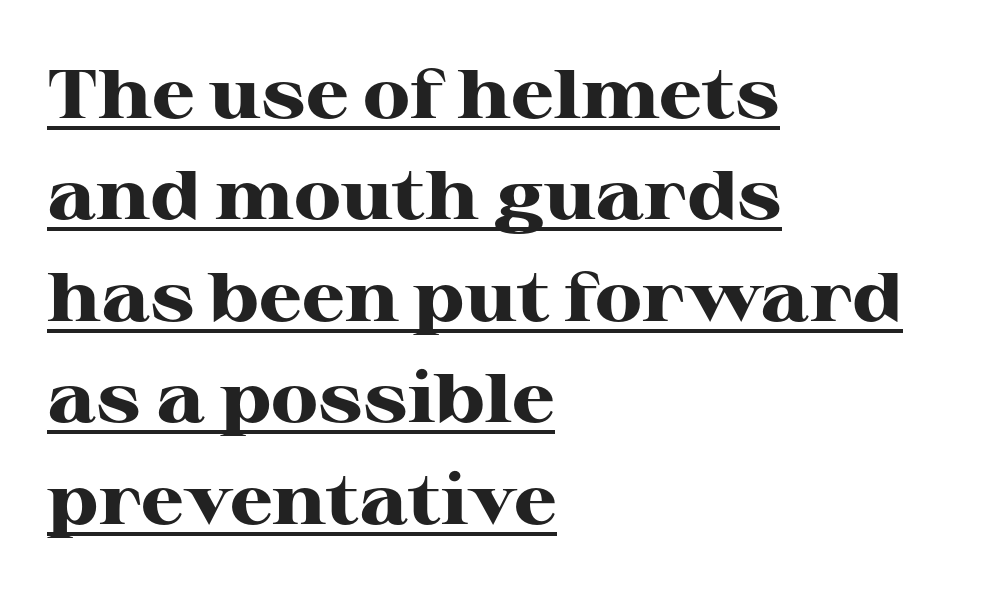
{"serif": "yes", "italic": "no", "bold": "yes", "weight": "heavy", "width": "wide", "stroke_contrast": "high", "x_height": "medium", "monospaced": "no", "underline": "yes", "align": "left", "line_spacing": "normal", "line_spacing_ratio": 1.47, "letter_spacing": "normal", "letter_spacing_em": 0.0, "glyph_px": 69}
